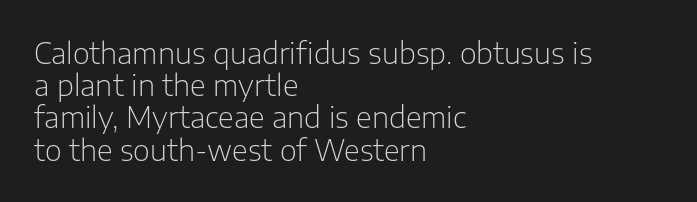
Q: Is the text bold? A: No.
Q: Is the text italic (slanted)? A: No, it is upright.
Q: Is the typeface a serif or a sans-serif typeface? A: Sans-serif.
Q: Is the text underlined? A: No.
Q: How is the paragraph aligned? A: Left-aligned.
Q: Is the spacing between letters normal or unusually wide? A: Normal.
Q: Is the spacing between lines tight, normal or loose? A: Tight.
Q: Width (condensed, normal, or wide)? A: Normal.
Q: Stroke contrast? A: Low.
Q: x-height? A: Medium.
Q: Monospaced? A: No.
